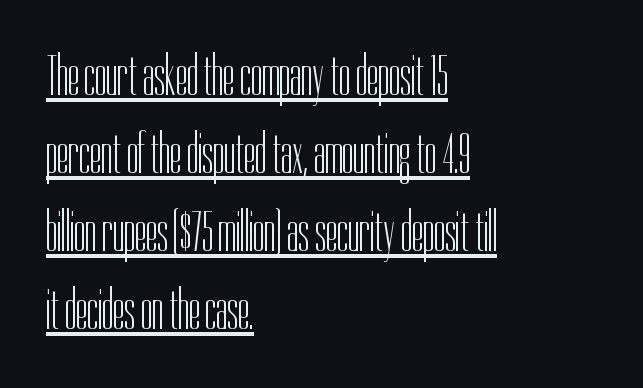
Q: Is the text bold? A: No.
Q: Is the text italic (slanted)? A: No, it is upright.
Q: Is the typeface a serif or a sans-serif typeface? A: Sans-serif.
Q: Is the text underlined? A: Yes.
Q: How is the paragraph aligned? A: Left-aligned.
Q: Is the spacing between letters normal or unusually wide? A: Normal.
Q: Is the spacing between lines tight, normal or loose? A: Normal.
Q: Width (condensed, normal, or wide)? A: Condensed.
Q: Stroke contrast? A: Low.
Q: x-height? A: Medium.
Q: Monospaced? A: No.
